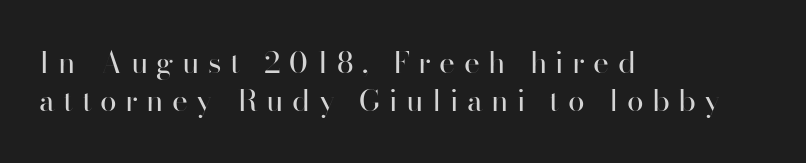
{"serif": "no", "italic": "no", "bold": "no", "weight": "regular", "width": "normal", "stroke_contrast": "high", "x_height": "small", "monospaced": "no", "underline": "no", "align": "left", "line_spacing": "normal", "line_spacing_ratio": 1.28, "letter_spacing": "wide", "letter_spacing_em": 0.28, "glyph_px": 30}
